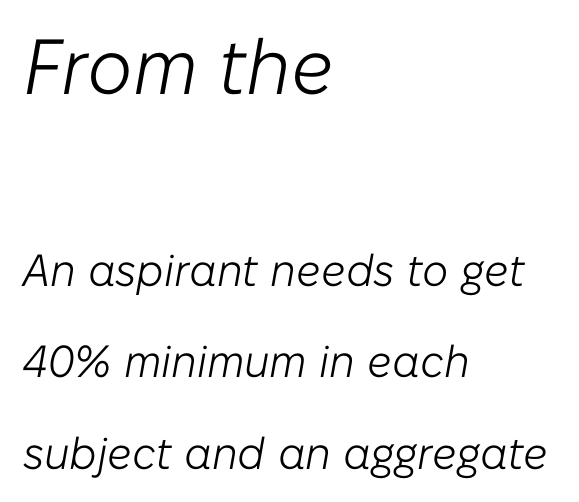
Q: Is the text bold? A: No.
Q: Is the text italic (slanted)? A: Yes, it leans right by about 10 degrees.
Q: Is the text underlined? A: No.
Q: How is the paragraph aligned? A: Left-aligned.
Q: Is the spacing between letters normal or unusually wide? A: Normal.
Q: Is the spacing between lines tight, normal or loose? A: Loose.
Q: Which block of text is set in a larger size, the first (top) or the second (bottom)? A: The first (top) one.
Q: Width (condensed, normal, or wide)? A: Normal.
Q: Stroke contrast? A: Low.
Q: x-height? A: Medium.
Q: Monospaced? A: No.
